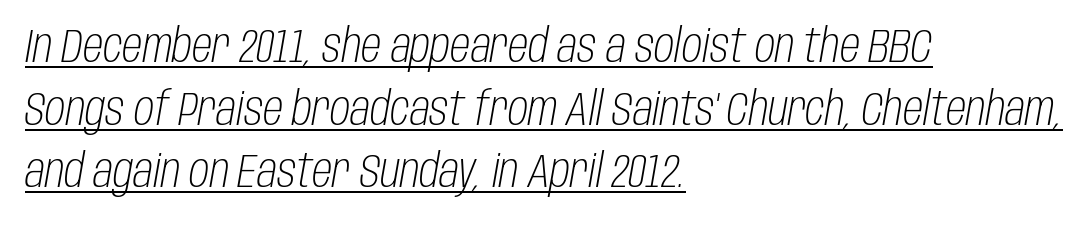
Weight: in the light-to-regular range. These lines stack with their left ends in a neat column. Standard letterfit; no display-style spreading of the glyphs. It's the slanting kind of type.
